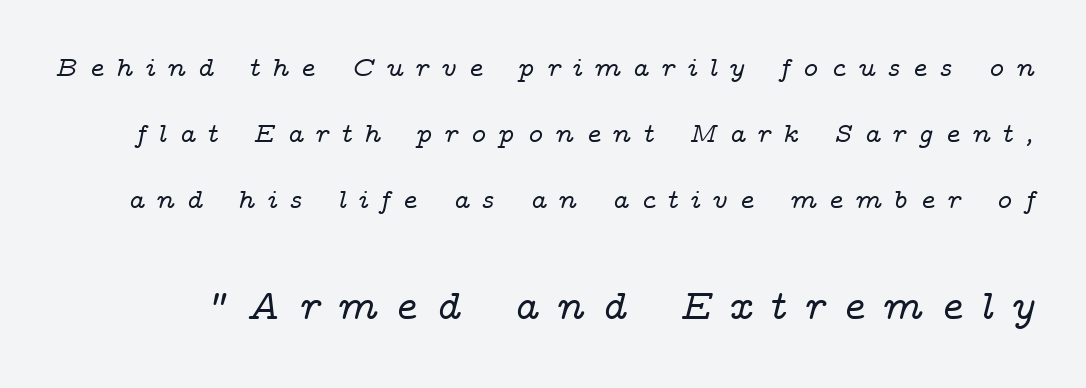
The image shows 42 px wide serif type, italic (leaning right); set loose line spacing (2.35x), unusually wide letter spacing (+0.41 em), not underlined; the second (bottom) block is 1.5x larger; low stroke contrast and a medium x-height.
